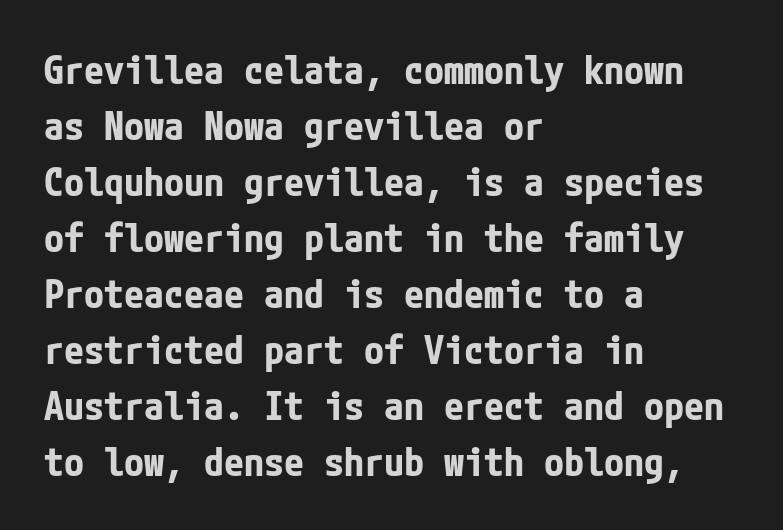
The image shows 40 px bold, condensed sans-serif type, upright; set left-aligned, normal line spacing (1.4x), normal letter spacing, not underlined; low stroke contrast and a medium x-height.
